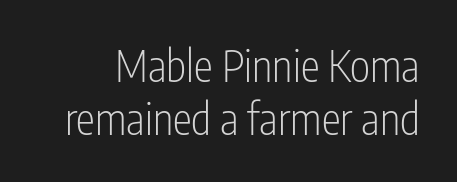
The image shows 43 px light, condensed sans-serif type, upright; set line spacing 1.23x, normal letter spacing, not underlined; low stroke contrast and a medium x-height.
